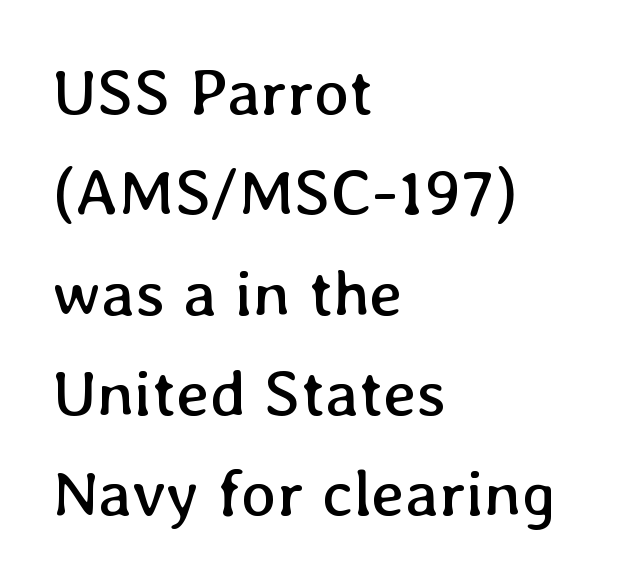
Quick note: interline space is typical. Note the varied advance widths — an 'i' is clearly narrower than an 'm'. You can tell it's not italic because the verticals are truly vertical. Every row of glyphs begins at an identical x-position on the left.
